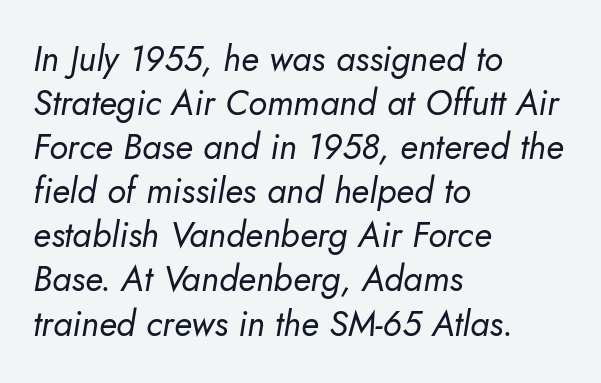
Horizontal bands of white between lines are of average thickness. Rendered with sloped, italic letterforms. Standard letterfit; no display-style spreading of the glyphs. Think of a printed novel: that variable character pitch is what you see here. Each row of text sits above clean, open space.
